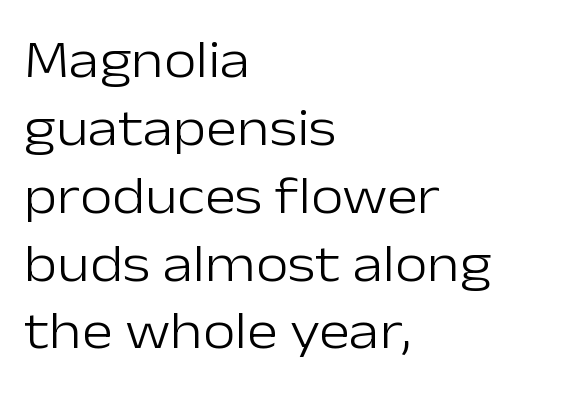
{"serif": "no", "italic": "no", "bold": "no", "weight": "light", "width": "normal", "stroke_contrast": "low", "x_height": "medium", "monospaced": "no", "underline": "no", "align": "left", "line_spacing": "normal", "line_spacing_ratio": 1.28, "letter_spacing": "normal", "letter_spacing_em": 0.0, "glyph_px": 53}
